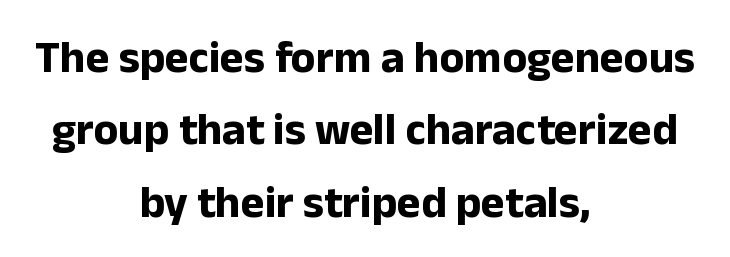
The image shows 45 px bold sans-serif type, upright; set centered, normal line spacing (1.61x), normal letter spacing, not underlined; low stroke contrast and a medium x-height.
